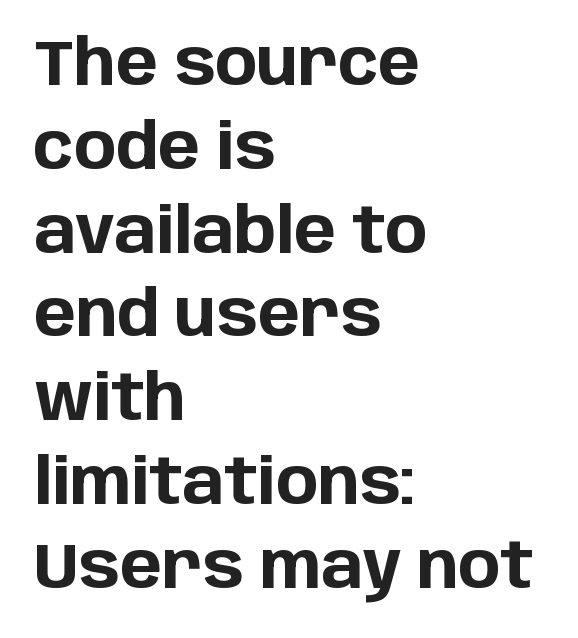
Designer's note — italics off, roman on. Bare-footed words on every line. The paragraph shown leans on its left margin. Is this a sans? Yes — the strokes have no serifs. The typesetting leans heavy: a genuine bold.
